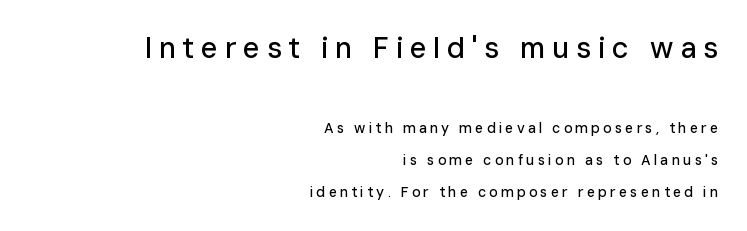
{"serif": "no", "italic": "no", "width": "normal", "stroke_contrast": "low", "x_height": "medium", "monospaced": "no", "underline": "no", "align": "right", "line_spacing": "loose", "line_spacing_ratio": 2.29, "letter_spacing": "wide", "letter_spacing_em": 0.23, "larger_block": "first", "size_ratio": 2.07, "glyph_px": 29}
